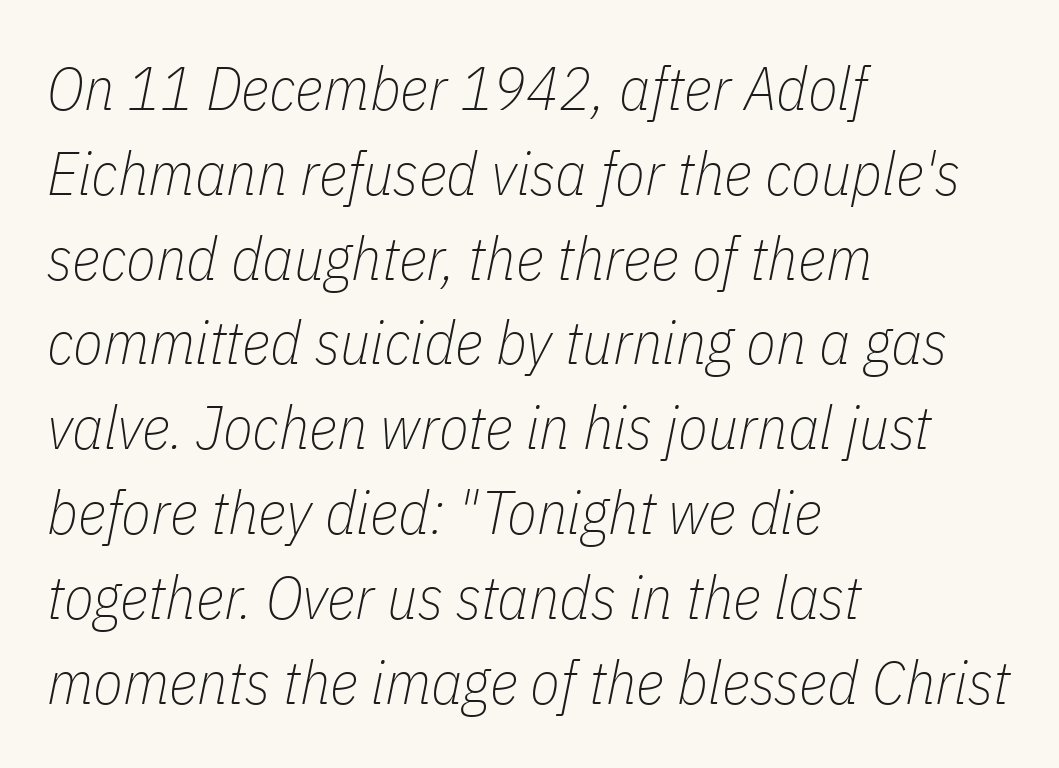
Regarding leading, the lines here are spaced in the standard way. The horizontal fit of the characters is conventional and even. Line beginnings align vertically; line endings do not. Plain, unruled lines of type. This sample has the flowing, uneven cadence of proportional lettering. This is oblique type, the kind used for emphasis or titles.
